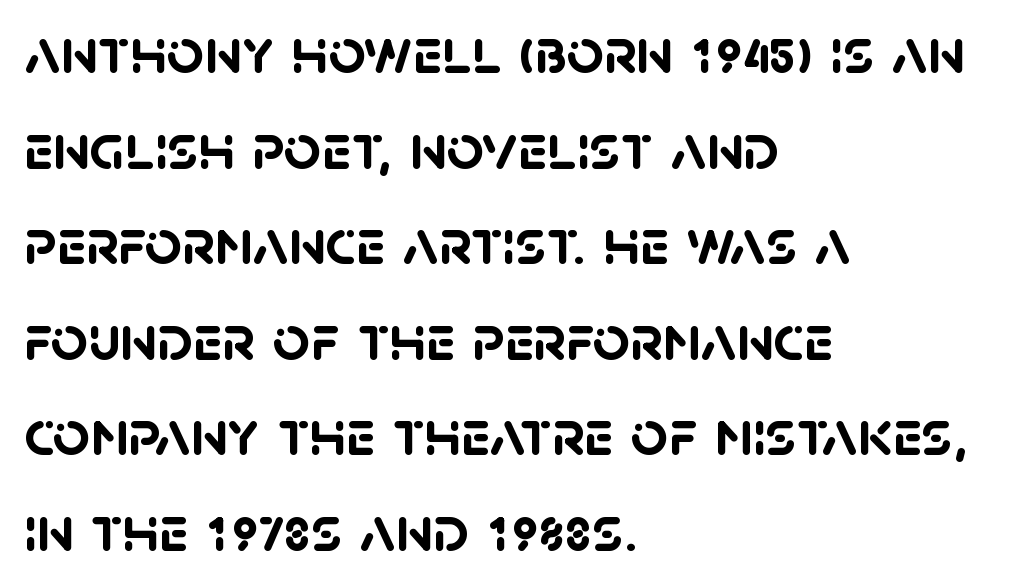
{"serif": "no", "bold": "yes", "weight": "semibold", "width": "normal", "stroke_contrast": "low", "x_height": "large", "monospaced": "no", "underline": "no", "align": "left", "line_spacing": "normal", "line_spacing_ratio": 1.47, "letter_spacing": "normal", "letter_spacing_em": 0.0, "glyph_px": 65}
